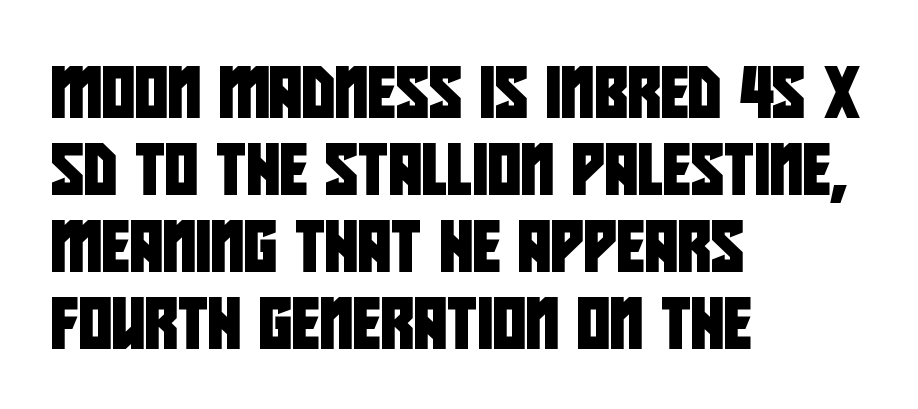
Q: Is the typeface a serif or a sans-serif typeface? A: Sans-serif.
Q: Is the text underlined? A: No.
Q: How is the paragraph aligned? A: Left-aligned.
Q: Is the spacing between letters normal or unusually wide? A: Normal.
Q: Is the spacing between lines tight, normal or loose? A: Normal.
Q: Width (condensed, normal, or wide)? A: Condensed.
Q: Stroke contrast? A: Low.
Q: x-height? A: Large.
Q: Monospaced? A: No.
